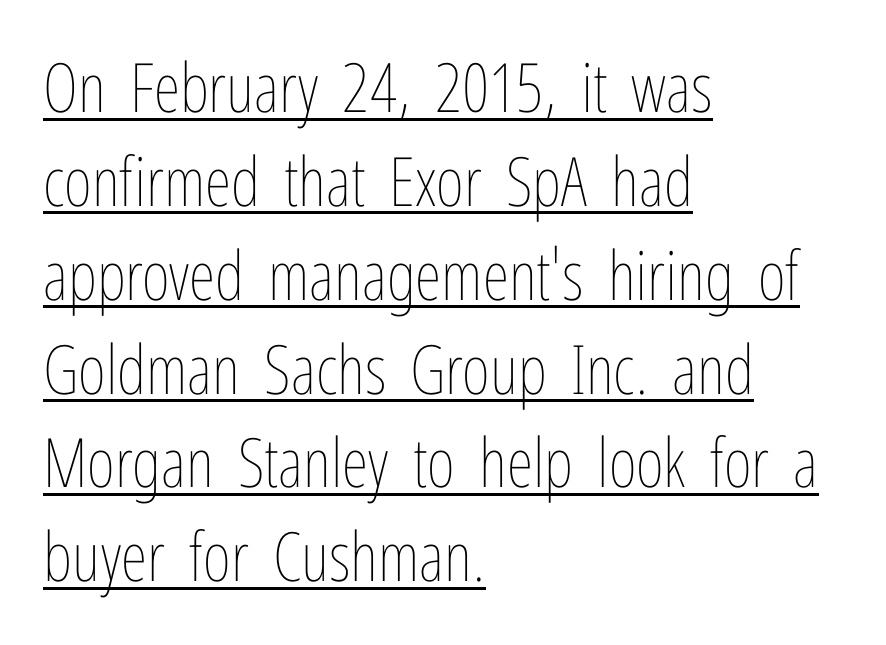
Q: Is the text bold? A: No.
Q: Is the text italic (slanted)? A: No, it is upright.
Q: Is the text underlined? A: Yes.
Q: How is the paragraph aligned? A: Left-aligned.
Q: Is the spacing between letters normal or unusually wide? A: Normal.
Q: Is the spacing between lines tight, normal or loose? A: Normal.
Q: Width (condensed, normal, or wide)? A: Condensed.
Q: Stroke contrast? A: Low.
Q: x-height? A: Medium.
Q: Monospaced? A: No.
